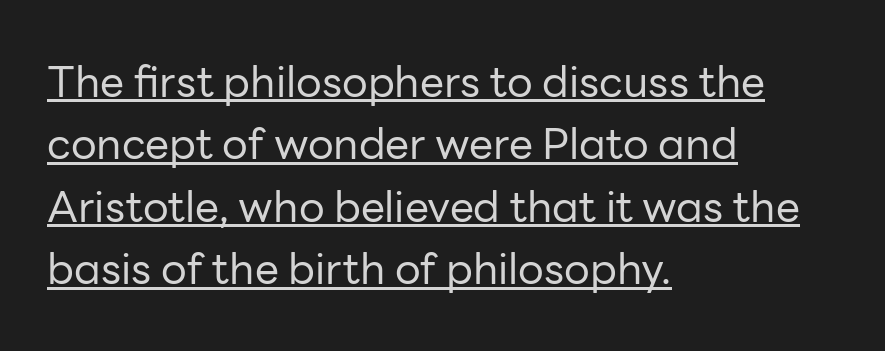
Q: Is the text bold? A: No.
Q: Is the text italic (slanted)? A: No, it is upright.
Q: Is the typeface a serif or a sans-serif typeface? A: Sans-serif.
Q: Is the text underlined? A: Yes.
Q: How is the paragraph aligned? A: Left-aligned.
Q: Is the spacing between letters normal or unusually wide? A: Normal.
Q: Is the spacing between lines tight, normal or loose? A: Normal.
Q: Width (condensed, normal, or wide)? A: Normal.
Q: Stroke contrast? A: Low.
Q: x-height? A: Medium.
Q: Monospaced? A: No.
